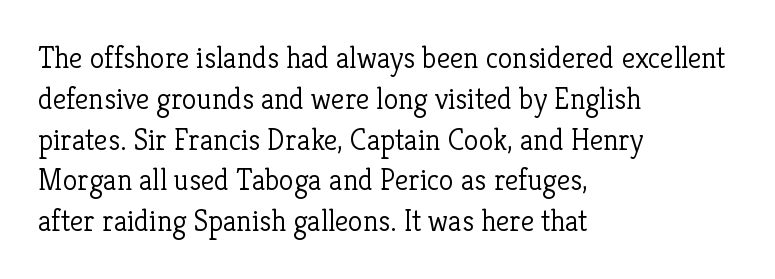
{"serif": "yes", "italic": "no", "bold": "no", "weight": "light", "width": "normal", "stroke_contrast": "low", "x_height": "medium", "monospaced": "no", "underline": "no", "align": "left", "line_spacing": "normal", "line_spacing_ratio": 1.36, "letter_spacing": "normal", "letter_spacing_em": 0.0, "glyph_px": 30}
